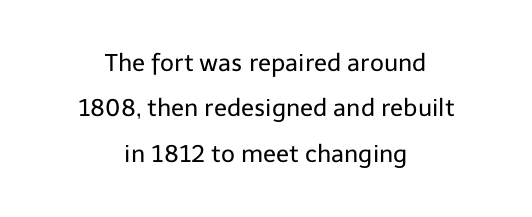
The image shows 24 px text type, upright; set centered, line spacing 1.89x, normal letter spacing, not underlined.
